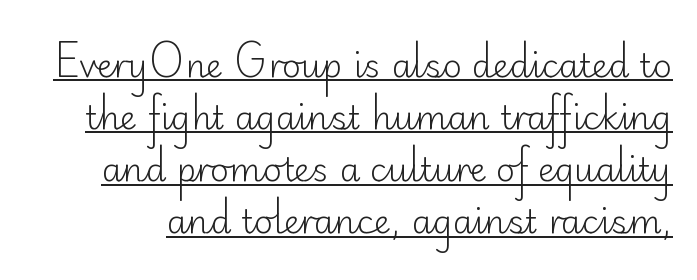
The image shows 33 px light sans-serif type, upright; set normal line spacing (1.58x), normal letter spacing, underlined; low stroke contrast and a small x-height.
